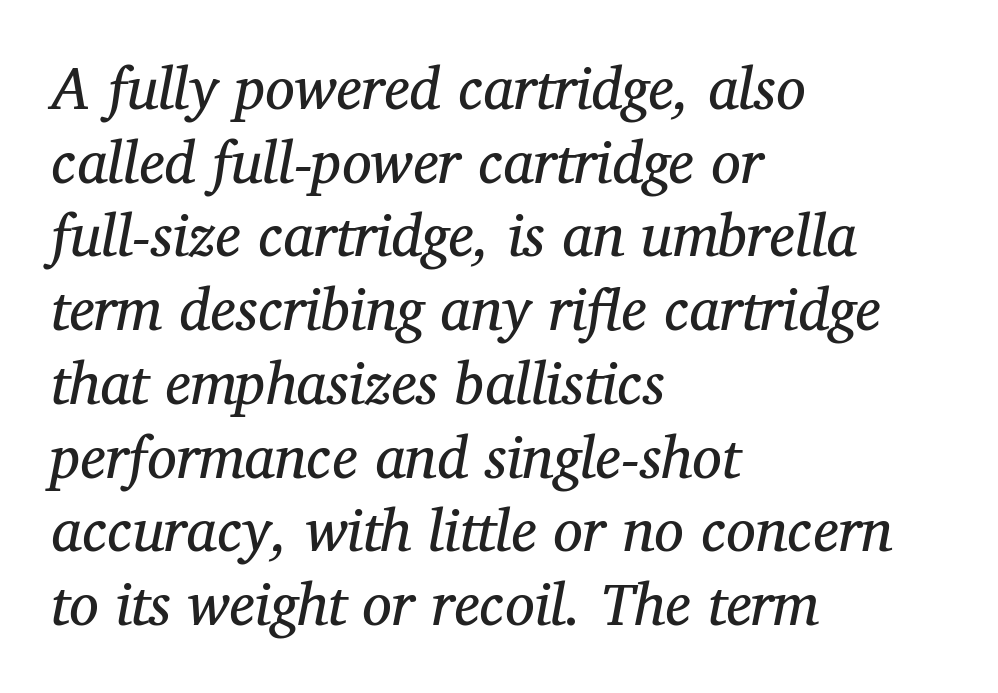
{"serif": "yes", "italic": "yes", "lean": "right", "slant_degrees": 12, "bold": "no", "weight": "regular", "width": "normal", "stroke_contrast": "medium", "x_height": "medium", "monospaced": "no", "underline": "no", "align": "left", "line_spacing": "normal", "line_spacing_ratio": 1.25, "letter_spacing": "normal", "letter_spacing_em": 0.0, "glyph_px": 59}
